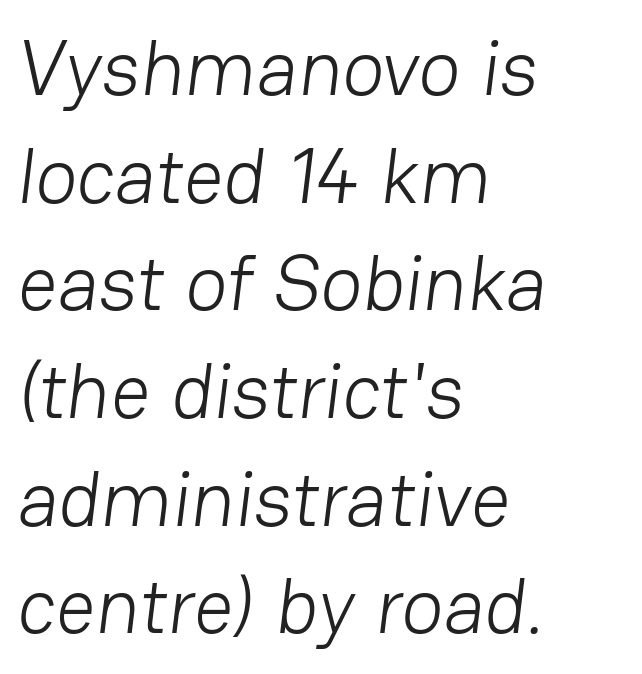
Q: Is the text bold? A: No.
Q: Is the typeface a serif or a sans-serif typeface? A: Sans-serif.
Q: Is the text underlined? A: No.
Q: How is the paragraph aligned? A: Left-aligned.
Q: Is the spacing between letters normal or unusually wide? A: Normal.
Q: Is the spacing between lines tight, normal or loose? A: Normal.
Q: Width (condensed, normal, or wide)? A: Normal.
Q: Stroke contrast? A: Low.
Q: x-height? A: Medium.
Q: Monospaced? A: No.
